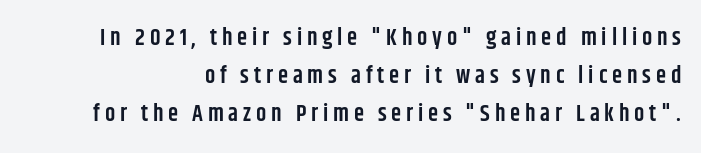
The image shows 23 px text type, upright; set normal line spacing (1.65x), unusually wide letter spacing (+0.21 em), not underlined.
